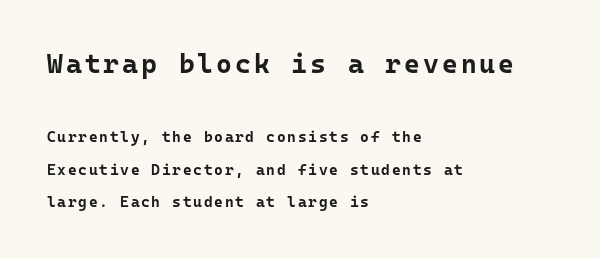
The image shows 27 px bold type, upright; set left-aligned, loose line spacing (2.19x), not underlined; the first (top) block is 1.8x larger.
